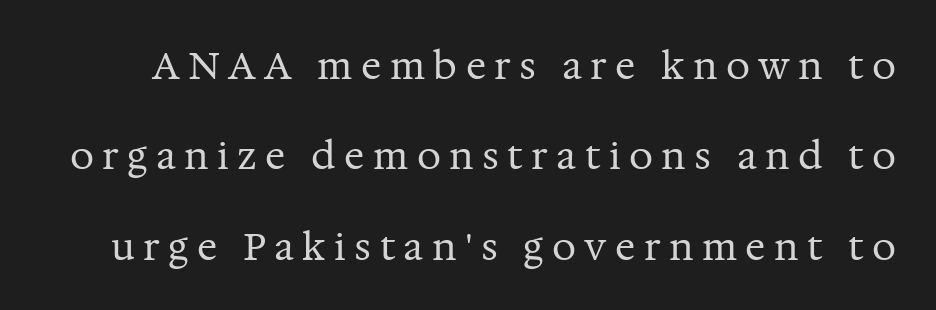
Q: Is the text bold? A: No.
Q: Is the text italic (slanted)? A: No, it is upright.
Q: Is the typeface a serif or a sans-serif typeface? A: Serif.
Q: Is the text underlined? A: No.
Q: Is the spacing between letters normal or unusually wide? A: Unusually wide.
Q: Is the spacing between lines tight, normal or loose? A: Loose.
Q: Width (condensed, normal, or wide)? A: Normal.
Q: Stroke contrast? A: Medium.
Q: x-height? A: Medium.
Q: Monospaced? A: No.
